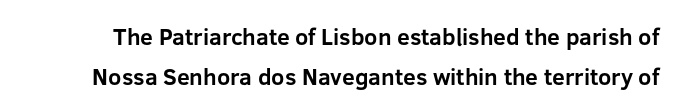
Notice how the stems are strictly vertical — no italics here. The gaps between neighbouring characters are ordinary and unremarkable. The font is running at its bold setting. The specimen omits any rule beneath the text block's lines.
